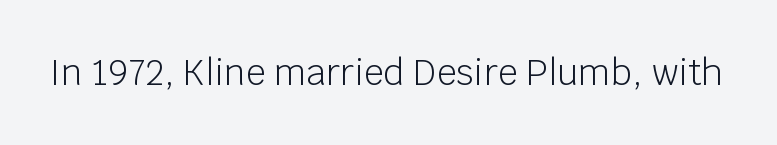
{"serif": "no", "italic": "no", "bold": "no", "weight": "light", "width": "normal", "stroke_contrast": "low", "x_height": "large", "monospaced": "no", "underline": "no", "letter_spacing": "normal", "letter_spacing_em": 0.0, "glyph_px": 35}
